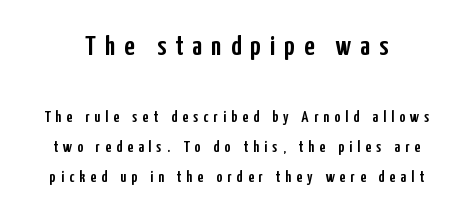
{"serif": "no", "italic": "no", "width": "condensed", "stroke_contrast": "low", "x_height": "medium", "monospaced": "no", "underline": "no", "line_spacing": "loose", "line_spacing_ratio": 1.9, "letter_spacing": "wide", "letter_spacing_em": 0.33, "larger_block": "first", "size_ratio": 1.75, "glyph_px": 28}
